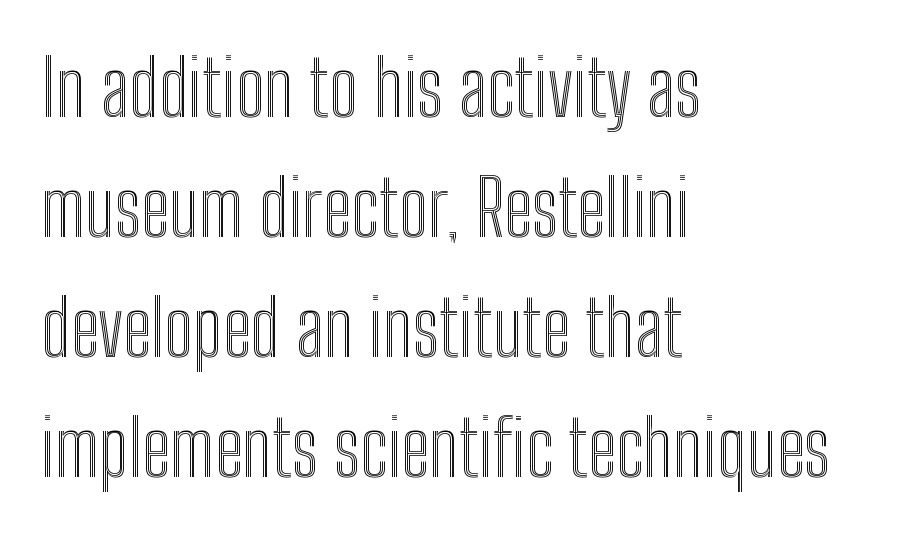
Q: Is the text italic (slanted)? A: No, it is upright.
Q: Is the text underlined? A: No.
Q: How is the paragraph aligned? A: Left-aligned.
Q: Is the spacing between letters normal or unusually wide? A: Normal.
Q: Is the spacing between lines tight, normal or loose? A: Normal.
Q: Width (condensed, normal, or wide)? A: Condensed.
Q: x-height? A: Medium.
Q: Monospaced? A: No.
